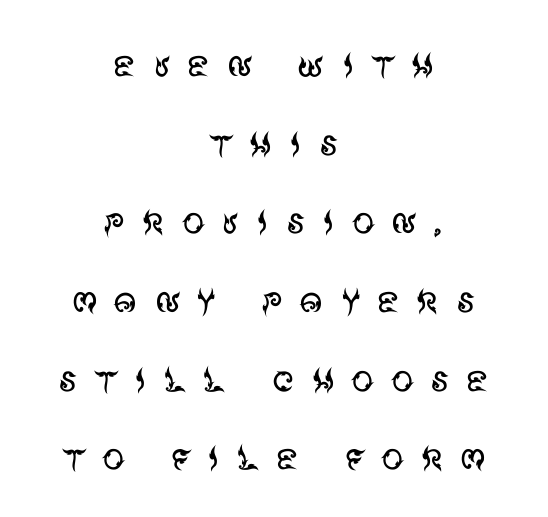
Each row of text sits above clean, open space. You could not count columns in this text — the font is proportionally spaced. A sans-serif font was chosen for this passage. The horizontal fit of the characters is loose and conspicuously gappy. This is not heavy type; no bold has been used. The letters stand upright; this is a roman face.
